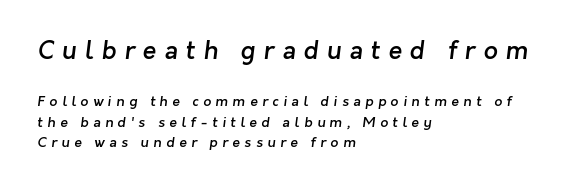
{"bold": "semi", "underline": "no", "align": "left", "line_spacing": "normal", "line_spacing_ratio": 1.45, "letter_spacing": "wide", "letter_spacing_em": 0.32, "larger_block": "first", "size_ratio": 1.79, "glyph_px": 25}
